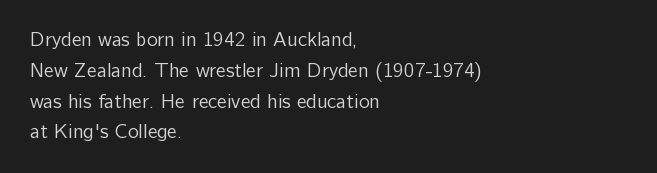
{"italic": "no", "bold": "no", "underline": "no", "align": "left", "line_spacing": "normal", "line_spacing_ratio": 1.54, "letter_spacing": "normal", "letter_spacing_em": 0.0, "glyph_px": 20}
